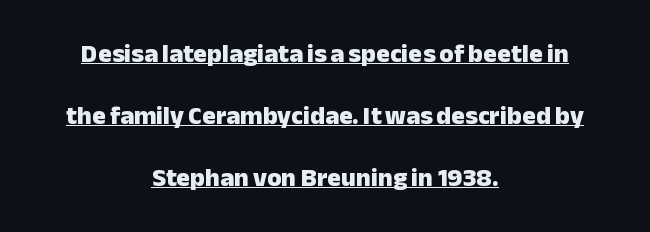
Each word holds together tightly as a unit, with standard inter-letter gaps. Glance below the letters and you will spot a drawn line. These lines are centered, leaving both edges ragged. Regarding leading, the lines here are spaced well apart. Style check: upright. Pretty heavy lettering here — definitely bold.
